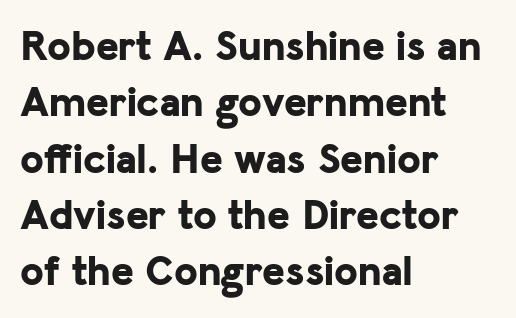
Q: Is the text bold? A: Yes.
Q: Is the text italic (slanted)? A: No, it is upright.
Q: Is the typeface a serif or a sans-serif typeface? A: Sans-serif.
Q: Is the text underlined? A: No.
Q: How is the paragraph aligned? A: Left-aligned.
Q: Is the spacing between letters normal or unusually wide? A: Normal.
Q: Is the spacing between lines tight, normal or loose? A: Normal.
Q: Width (condensed, normal, or wide)? A: Normal.
Q: Stroke contrast? A: Low.
Q: x-height? A: Medium.
Q: Monospaced? A: No.
